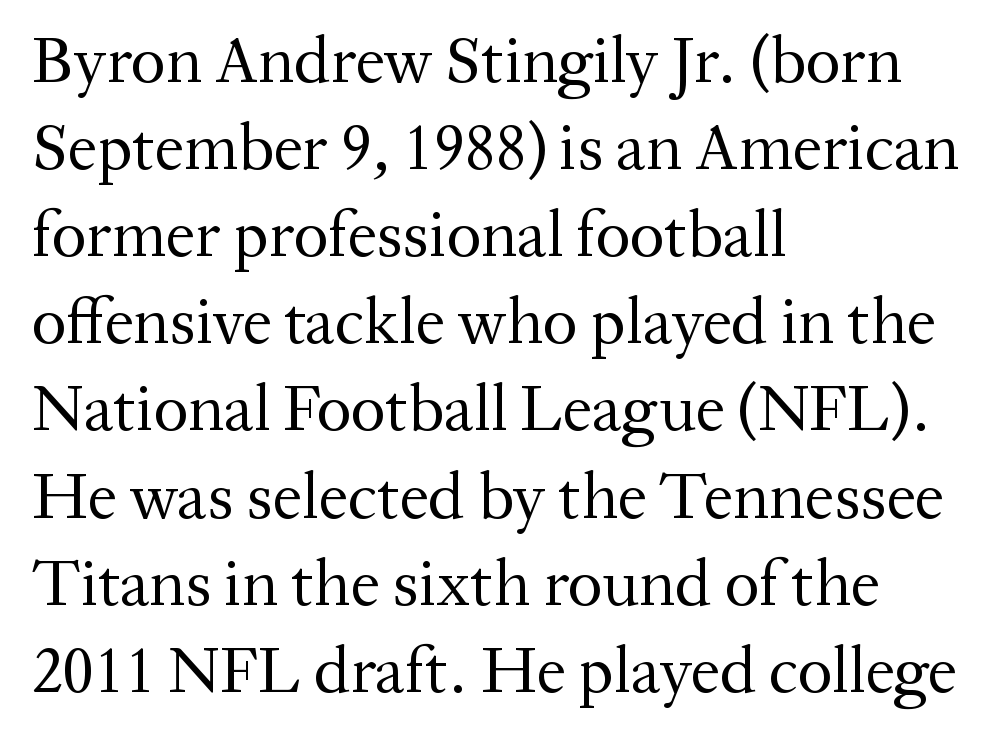
The string is rendered with underlining switched off. Stems here are at most as thick as an everyday book face. The tracking reads as untouched default to a designer's eye. Regarding leading, the lines here are spaced in the standard way. All the whitespace from short lines collects on the right. Every stem runs plumb, perpendicular to the baseline.
